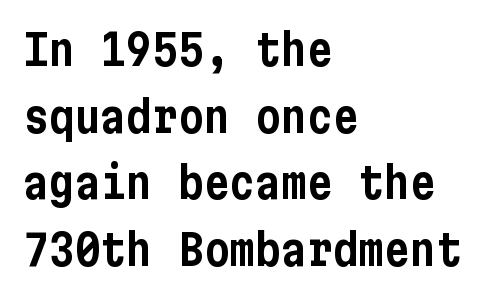
Nobody drew a line under any word here. Summary of vertical rhythm: regular, with standard interline spacing. If you drew a line through each stem, it would be perfectly vertical. Casual observation: everything's shoved over to the left. Tracking value appears to be zero — textbook default spacing. Nothing sits at the stroke ends, so this counts as sans-serif.
